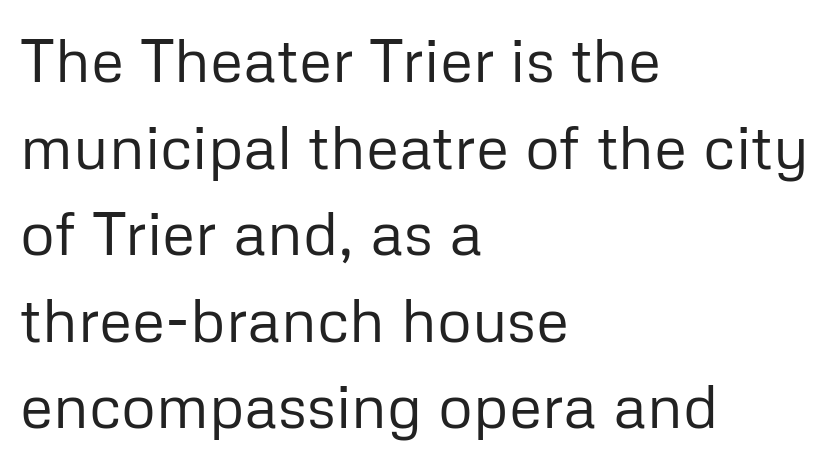
{"serif": "no", "italic": "no", "bold": "no", "weight": "regular", "width": "normal", "stroke_contrast": "low", "x_height": "medium", "monospaced": "no", "underline": "no", "align": "left", "line_spacing": "normal", "line_spacing_ratio": 1.42, "letter_spacing": "normal", "letter_spacing_em": 0.0, "glyph_px": 61}
